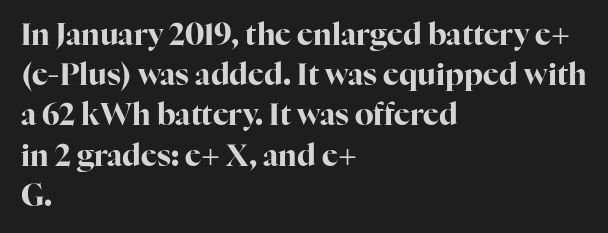
Compared with typical paragraphs, the rows here are spaced about the same. Designer's note — italics off, roman on. Unlike a clean sans, this face finishes its strokes with serifs. Type without underlining. The lines are quadded left. In terms of weight, the rendering is a true, heavy bold.
